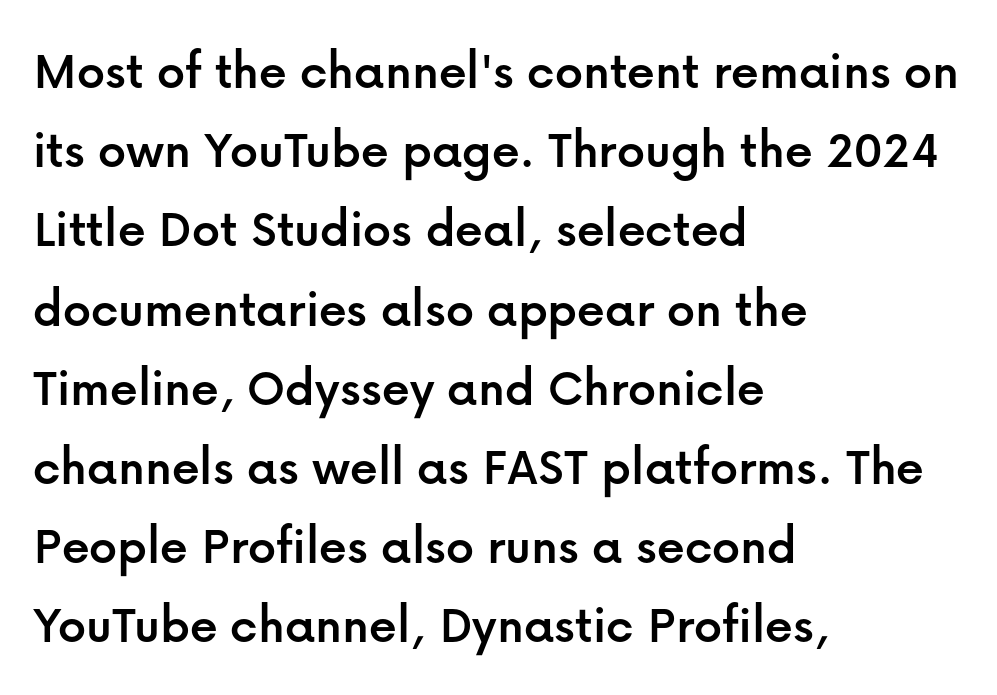
Q: Is the text italic (slanted)? A: No, it is upright.
Q: Is the typeface a serif or a sans-serif typeface? A: Sans-serif.
Q: Is the text underlined? A: No.
Q: How is the paragraph aligned? A: Left-aligned.
Q: Is the spacing between letters normal or unusually wide? A: Normal.
Q: Is the spacing between lines tight, normal or loose? A: Normal.
Q: Width (condensed, normal, or wide)? A: Normal.
Q: Stroke contrast? A: Low.
Q: x-height? A: Medium.
Q: Monospaced? A: No.
